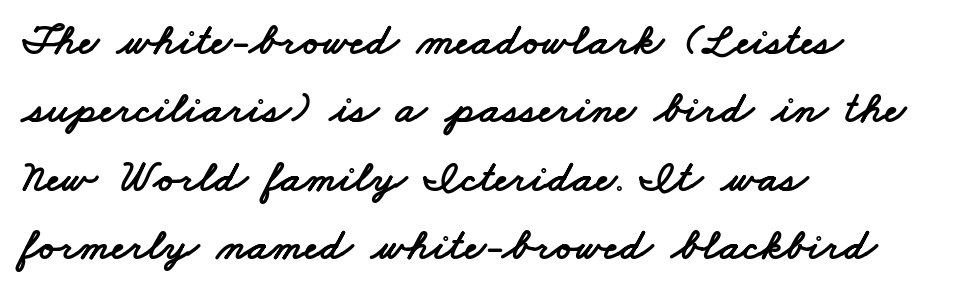
Q: Is the typeface a serif or a sans-serif typeface? A: Sans-serif.
Q: Is the text underlined? A: No.
Q: How is the paragraph aligned? A: Left-aligned.
Q: Is the spacing between letters normal or unusually wide? A: Normal.
Q: Is the spacing between lines tight, normal or loose? A: Normal.
Q: Width (condensed, normal, or wide)? A: Wide.
Q: Stroke contrast? A: Low.
Q: x-height? A: Small.
Q: Monospaced? A: No.
